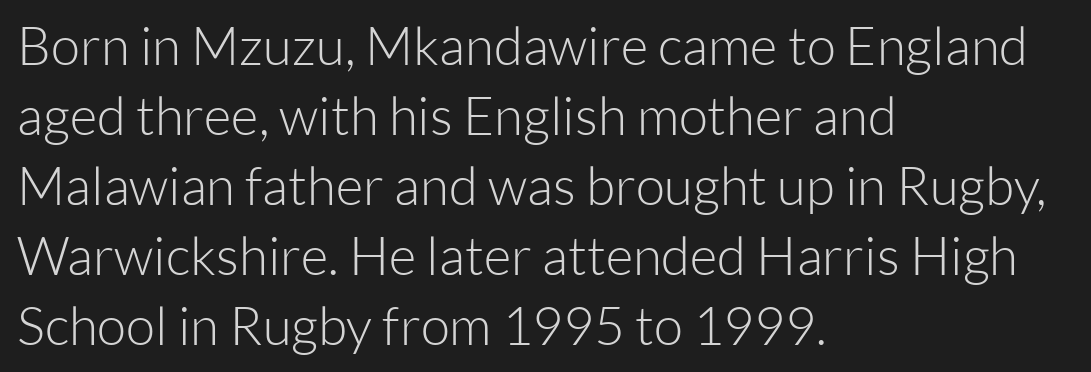
The image shows 53 px light sans-serif type, upright; set left-aligned, normal line spacing (1.32x), normal letter spacing, not underlined; low stroke contrast and a medium x-height.
